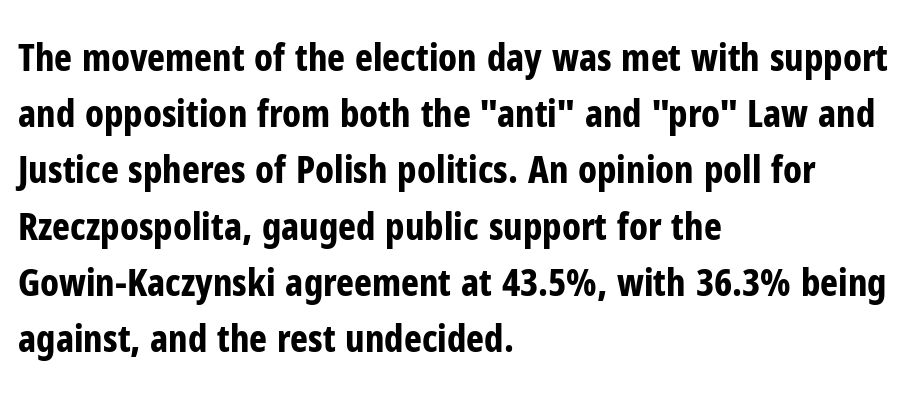
{"serif": "no", "italic": "no", "bold": "yes", "weight": "bold", "width": "condensed", "stroke_contrast": "low", "x_height": "medium", "monospaced": "no", "underline": "no", "align": "left", "line_spacing": "normal", "line_spacing_ratio": 1.48, "letter_spacing": "normal", "letter_spacing_em": 0.0, "glyph_px": 38}
